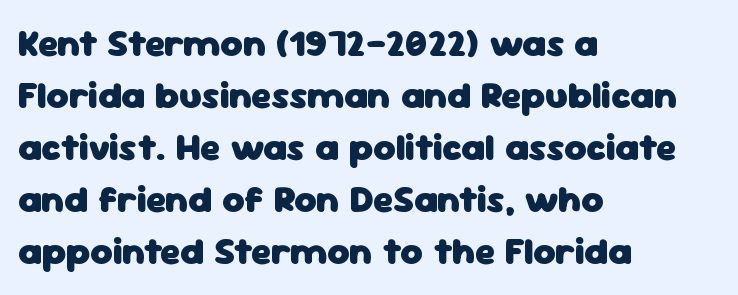
In terms of leading, this rendering sits right in the middle. The glyphs are unaccompanied by any horizontal stroke below them. The glyphs in this specimen are sans serif. Character widths vary here, with narrow letters taking less room than wide ones.
